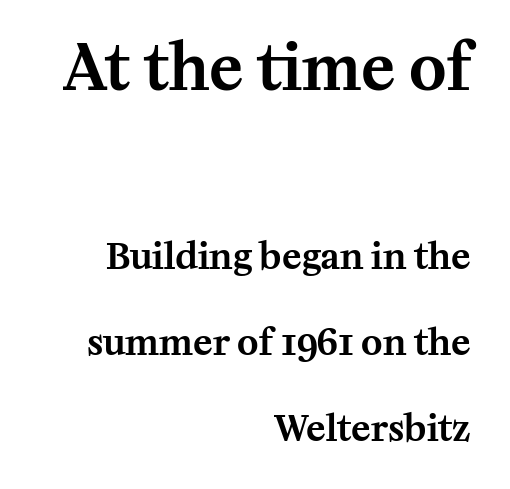
Q: Is the text italic (slanted)? A: No, it is upright.
Q: Is the typeface a serif or a sans-serif typeface? A: Serif.
Q: Is the text underlined? A: No.
Q: How is the paragraph aligned? A: Right-aligned.
Q: Is the spacing between letters normal or unusually wide? A: Normal.
Q: Is the spacing between lines tight, normal or loose? A: Loose.
Q: Which block of text is set in a larger size, the first (top) or the second (bottom)? A: The first (top) one.
Q: Width (condensed, normal, or wide)? A: Normal.
Q: Stroke contrast? A: Medium.
Q: x-height? A: Medium.
Q: Monospaced? A: No.
